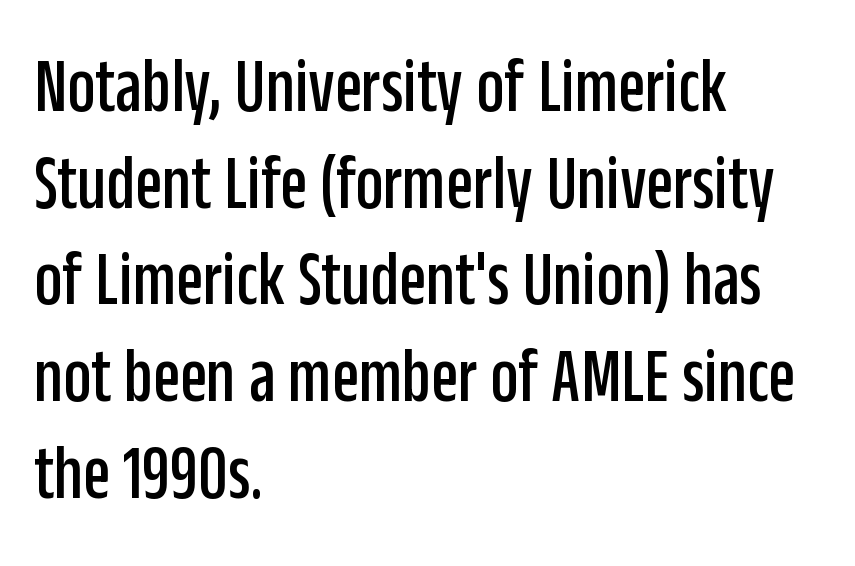
Q: Is the text italic (slanted)? A: No, it is upright.
Q: Is the typeface a serif or a sans-serif typeface? A: Sans-serif.
Q: Is the text underlined? A: No.
Q: How is the paragraph aligned? A: Left-aligned.
Q: Is the spacing between letters normal or unusually wide? A: Normal.
Q: Width (condensed, normal, or wide)? A: Condensed.
Q: Stroke contrast? A: Low.
Q: x-height? A: Large.
Q: Monospaced? A: No.
